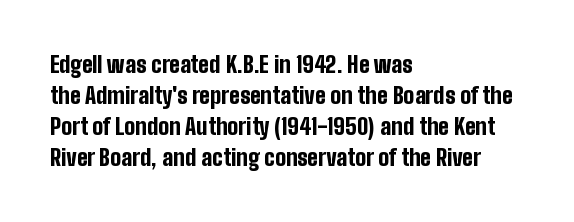
Caption: bold face, heavy strokes. Compared with typical body copy, the letter spacing here is the same. Line starts are locked; line ends wander. The axis of the letterforms is exactly vertical.
